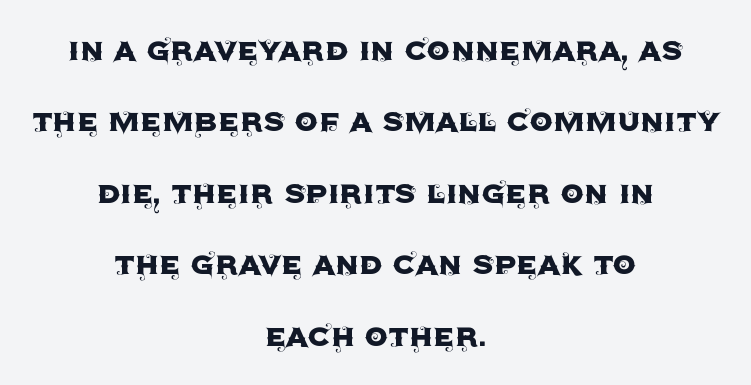
A sans-serif font was chosen for this passage. The horizontal fit of the characters is conventional and even. The letters advance in unequal steps, a hallmark of proportional type. Any mark beneath the type? The region is blank.
